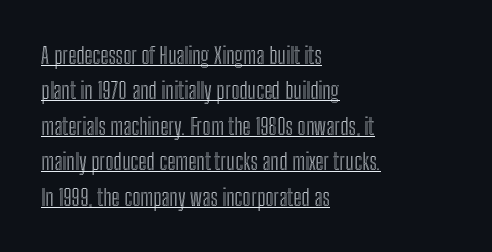
How are the letters spaced? Ordinarily, with no added tracking. Compared with typical paragraphs, the rows here are spaced about the same. Line starts are locked; line ends wander. The rendered words wear a rule along their underside. Ascenders rise straight up at ninety degrees.
